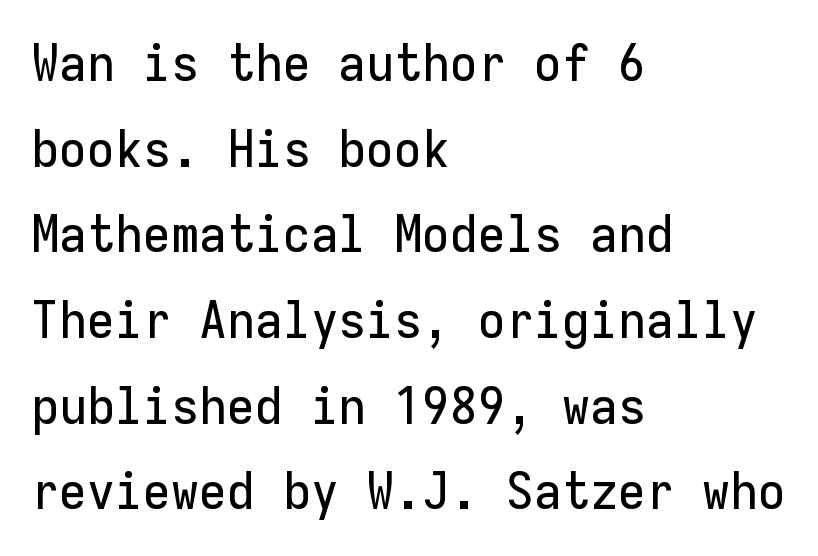
{"serif": "no", "italic": "no", "width": "normal", "stroke_contrast": "low", "x_height": "medium", "monospaced": "yes", "underline": "no", "align": "left", "line_spacing": "normal", "line_spacing_ratio": 1.68, "letter_spacing": "normal", "letter_spacing_em": 0.0, "glyph_px": 51}
